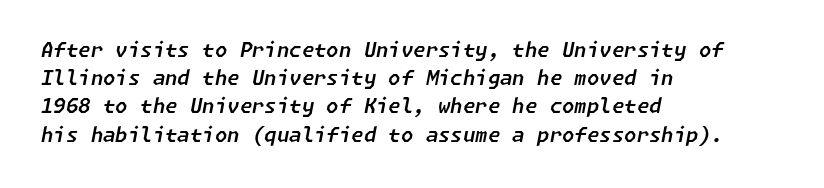
The gap between lines stays unmarked. The space between consecutive lines is moderate. Compared with ordinary roman type, these characters are visibly tilted. The typesetter chose a ragged-right arrangement here.
